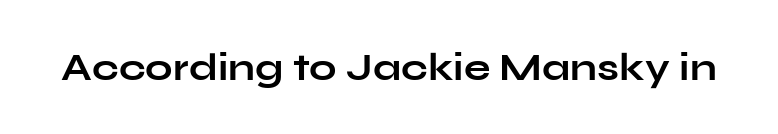
{"serif": "no", "italic": "no", "bold": "yes", "weight": "bold", "width": "wide", "stroke_contrast": "low", "x_height": "medium", "monospaced": "no", "underline": "no", "letter_spacing": "normal", "letter_spacing_em": 0.0, "glyph_px": 39}
